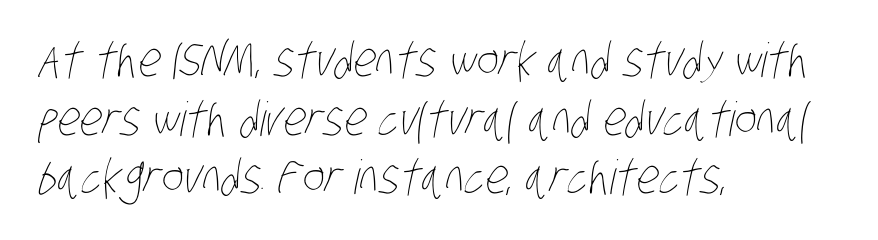
{"bold": "no", "weight": "thin", "width": "condensed", "stroke_contrast": "low", "x_height": "large", "monospaced": "no", "underline": "no", "align": "left", "line_spacing": "normal", "line_spacing_ratio": 1.25, "letter_spacing": "normal", "letter_spacing_em": 0.0, "glyph_px": 47}
